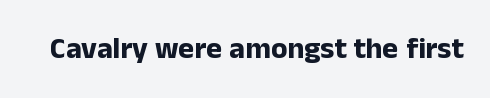
The specimen reads as upright at a glance. In terms of letterform style, serifs are entirely absent. What stands out about the letter spacing? Nothing — it is the standard amount. Chunky letters — that's bold for sure. Proportional: the letters do not fall into vertical columns. Check under the words: just untouched page.
